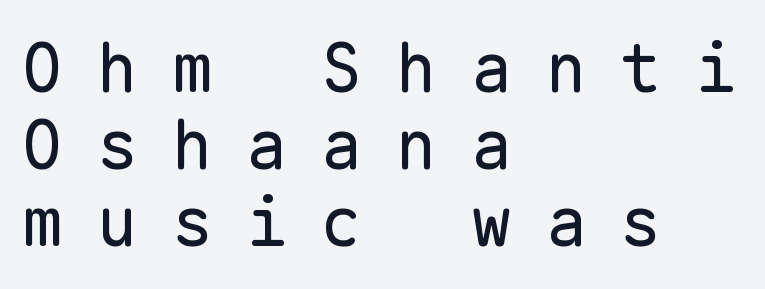
{"serif": "no", "italic": "no", "bold": "no", "weight": "regular", "width": "normal", "stroke_contrast": "low", "x_height": "medium", "monospaced": "yes", "underline": "no", "align": "left", "line_spacing": "tight", "line_spacing_ratio": 1.13, "letter_spacing": "wide", "letter_spacing_em": 0.5, "glyph_px": 68}
